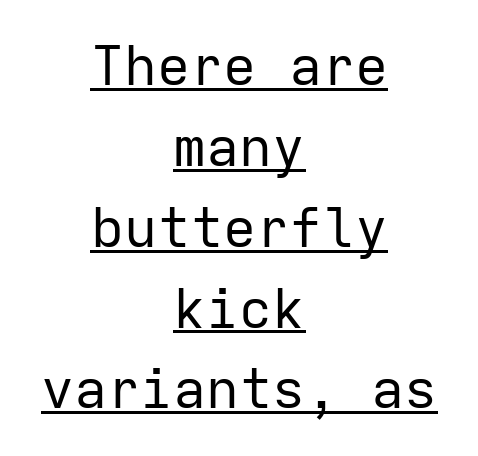
Q: Is the text bold? A: No.
Q: Is the text italic (slanted)? A: No, it is upright.
Q: Is the typeface a serif or a sans-serif typeface? A: Sans-serif.
Q: Is the text underlined? A: Yes.
Q: How is the paragraph aligned? A: Centered.
Q: Is the spacing between letters normal or unusually wide? A: Normal.
Q: Is the spacing between lines tight, normal or loose? A: Normal.
Q: Width (condensed, normal, or wide)? A: Normal.
Q: Stroke contrast? A: Low.
Q: x-height? A: Medium.
Q: Monospaced? A: Yes.
